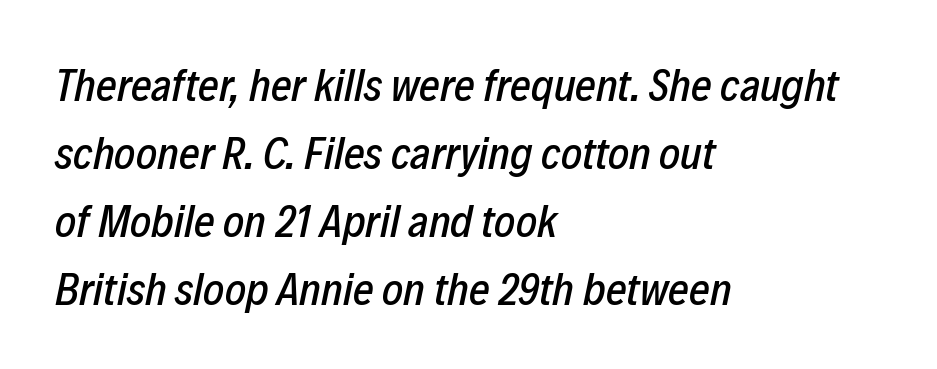
Q: Is the text italic (slanted)? A: Yes, it leans right by about 12 degrees.
Q: Is the text underlined? A: No.
Q: How is the paragraph aligned? A: Left-aligned.
Q: Is the spacing between letters normal or unusually wide? A: Normal.
Q: Is the spacing between lines tight, normal or loose? A: Normal.
Q: Width (condensed, normal, or wide)? A: Condensed.
Q: Stroke contrast? A: Low.
Q: x-height? A: Medium.
Q: Monospaced? A: No.
